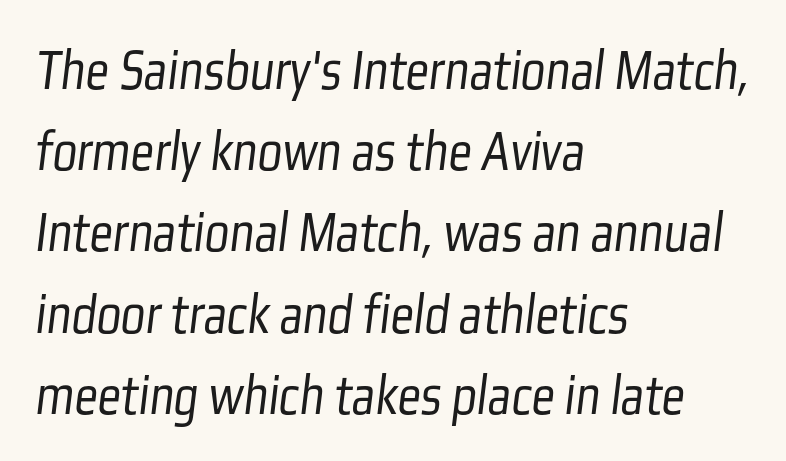
Q: Is the text bold? A: No.
Q: Is the typeface a serif or a sans-serif typeface? A: Sans-serif.
Q: Is the text underlined? A: No.
Q: How is the paragraph aligned? A: Left-aligned.
Q: Is the spacing between letters normal or unusually wide? A: Normal.
Q: Is the spacing between lines tight, normal or loose? A: Normal.
Q: Width (condensed, normal, or wide)? A: Condensed.
Q: Stroke contrast? A: Low.
Q: x-height? A: Medium.
Q: Monospaced? A: No.
